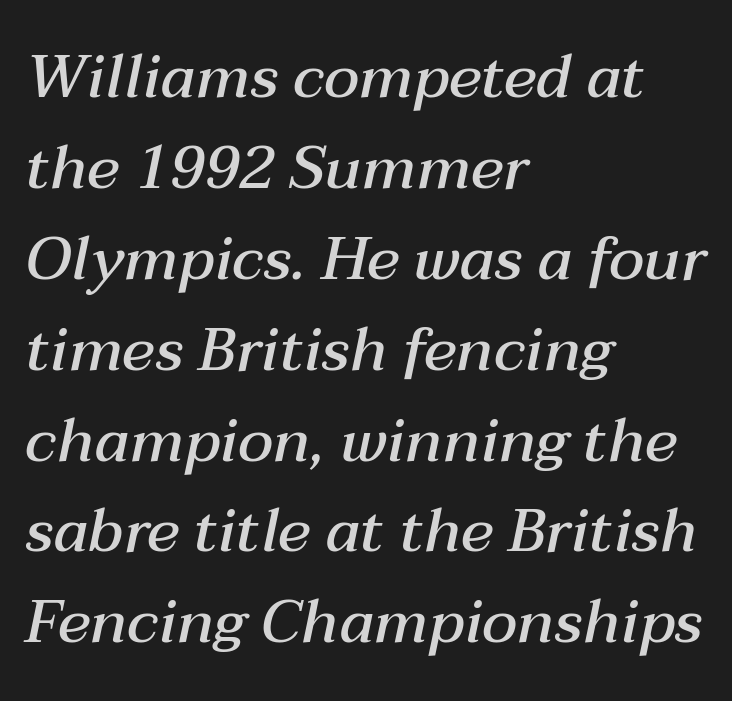
Every letter is mildly thick-stroked: semibold rather than bold. Is this a fixed-width face? No — the glyphs have proportional, varying widths. Slanted lettering throughout. Caption: standard tracking, unaltered.
